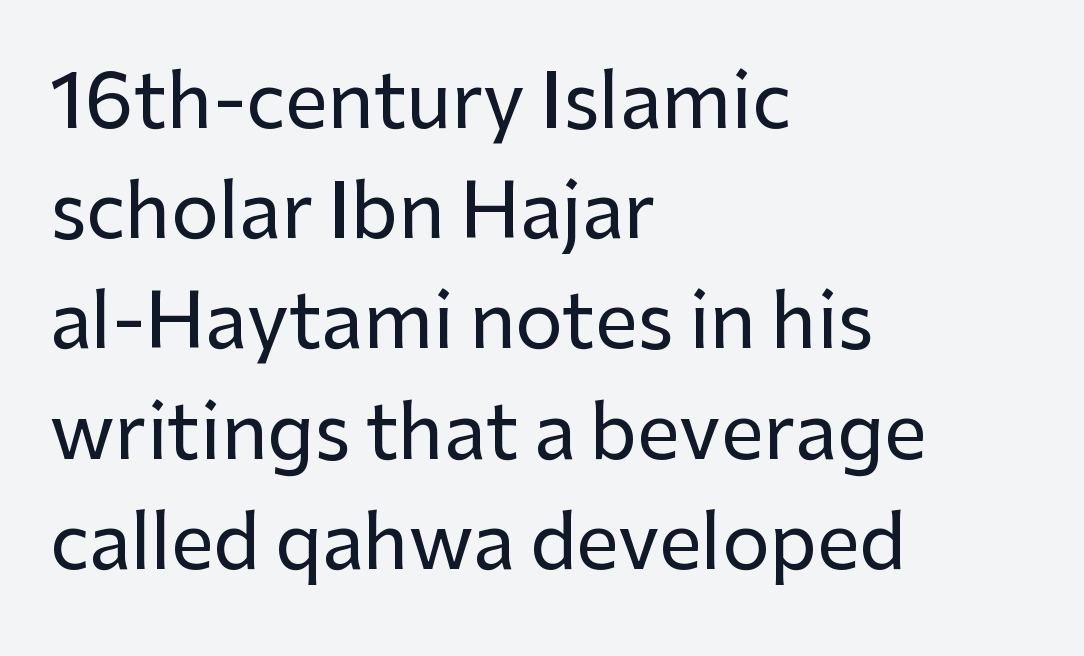
This sample uses plain, unmodified letter spacing. Proportional: the letters do not fall into vertical columns. Type without underlining. Typographically, this falls in the sans-serif category. These lines are set flush left with a ragged right edge. The designer left line spacing at the default.
